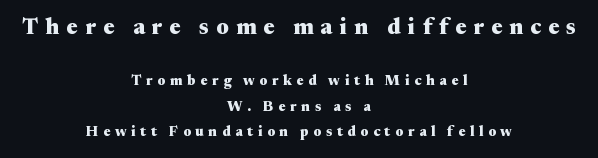
The image shows 22 px bold type, upright; set centered, line spacing 1.81x, unusually wide letter spacing (+0.33 em), not underlined; the first (top) block is 1.57x larger.
